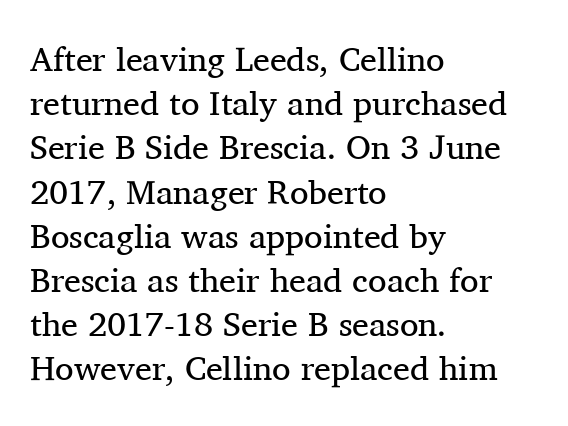
{"serif": "yes", "italic": "no", "bold": "no", "weight": "regular", "width": "normal", "stroke_contrast": "medium", "x_height": "medium", "monospaced": "no", "underline": "no", "align": "left", "line_spacing": "normal", "line_spacing_ratio": 1.3, "letter_spacing": "normal", "letter_spacing_em": 0.0, "glyph_px": 34}
